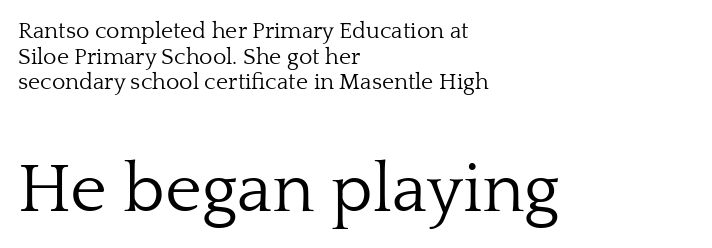
{"serif": "yes", "italic": "no", "bold": "no", "weight": "light", "width": "normal", "stroke_contrast": "low", "x_height": "medium", "monospaced": "no", "underline": "no", "align": "left", "line_spacing": "tight", "line_spacing_ratio": 1.11, "letter_spacing": "normal", "letter_spacing_em": 0.0, "larger_block": "second", "size_ratio": 3.04, "glyph_px": 70}
